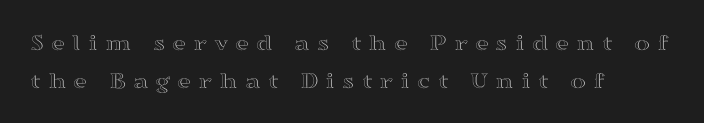
The tracking jumps out immediately: characters are airy and widely separated. A normal amount of white space separates one row of letters from the next. Does the copy run flush right? No — it runs flush left. Words float on clear page, feet unadorned. Do the letters lean? They stand straight.
